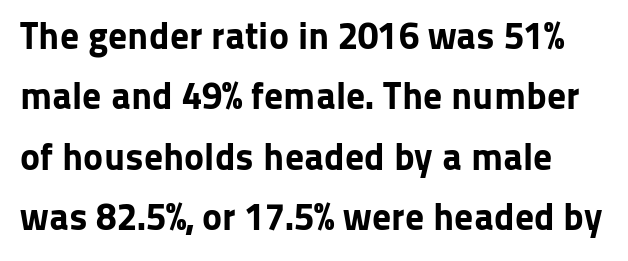
{"serif": "no", "italic": "no", "bold": "yes", "weight": "bold", "width": "normal", "stroke_contrast": "low", "x_height": "medium", "monospaced": "no", "underline": "no", "line_spacing": "normal", "line_spacing_ratio": 1.59, "letter_spacing": "normal", "letter_spacing_em": 0.0, "glyph_px": 38}
